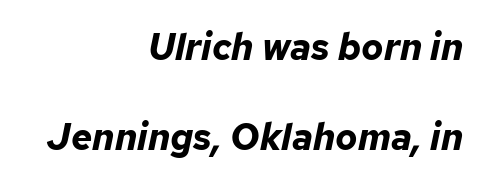
The image shows 37 px bold type, italic (leaning right); set right-aligned, loose line spacing (2.43x), normal letter spacing, not underlined; low stroke contrast and a medium x-height.
